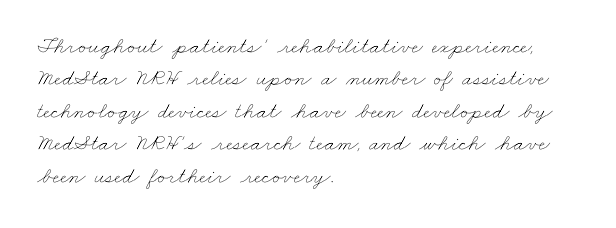
Q: Is the text bold? A: No.
Q: Is the text underlined? A: No.
Q: How is the paragraph aligned? A: Left-aligned.
Q: Is the spacing between letters normal or unusually wide? A: Normal.
Q: Is the spacing between lines tight, normal or loose? A: Normal.
